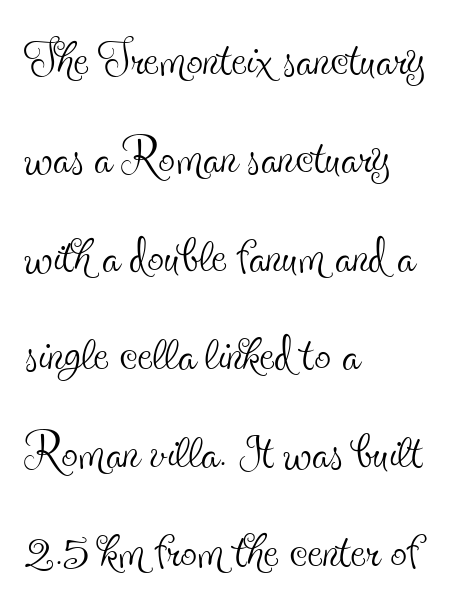
Q: Is the text bold? A: No.
Q: Is the typeface a serif or a sans-serif typeface? A: Serif.
Q: Is the text underlined? A: No.
Q: How is the paragraph aligned? A: Left-aligned.
Q: Is the spacing between letters normal or unusually wide? A: Normal.
Q: Is the spacing between lines tight, normal or loose? A: Normal.
Q: Width (condensed, normal, or wide)? A: Condensed.
Q: x-height? A: Small.
Q: Monospaced? A: No.
